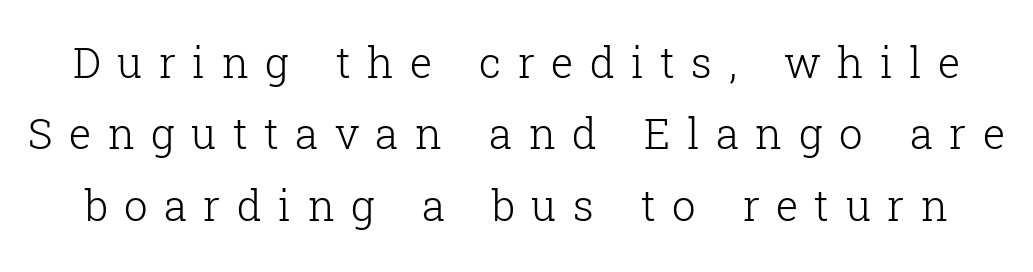
Old-style or modern, the face here clearly has serifs. You could not count columns in this text — the font is proportionally spaced. The rows are spaced the way most documents space them. Loose tracking; the words dissolve into strings of separated letters. Just letters on the line, the space beneath them empty.
